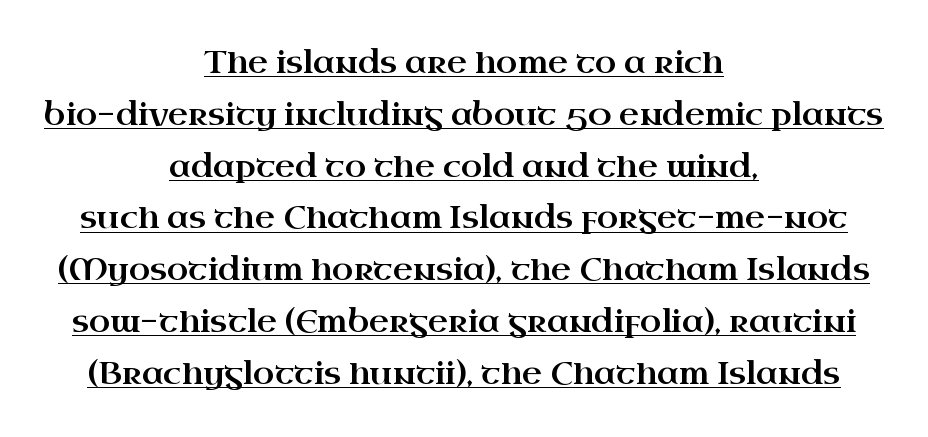
Q: Is the text italic (slanted)? A: No, it is upright.
Q: Is the typeface a serif or a sans-serif typeface? A: Serif.
Q: Is the text underlined? A: Yes.
Q: How is the paragraph aligned? A: Centered.
Q: Is the spacing between letters normal or unusually wide? A: Normal.
Q: Is the spacing between lines tight, normal or loose? A: Normal.
Q: Width (condensed, normal, or wide)? A: Wide.
Q: Stroke contrast? A: High.
Q: x-height? A: Small.
Q: Monospaced? A: No.
